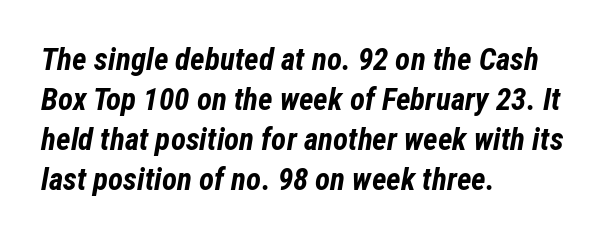
{"italic": "yes", "lean": "right", "slant_degrees": 12, "bold": "yes", "weight": "bold", "width": "condensed", "stroke_contrast": "low", "x_height": "medium", "monospaced": "no", "underline": "no", "align": "left", "line_spacing": "normal", "line_spacing_ratio": 1.29, "letter_spacing": "normal", "letter_spacing_em": 0.0, "glyph_px": 31}
